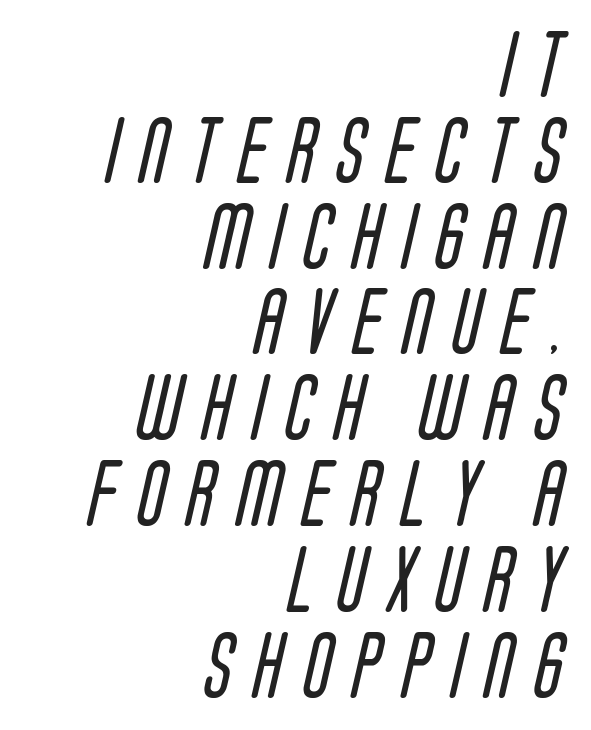
The image shows 66 px regular-weight, condensed sans-serif type; set right-aligned, normal line spacing (1.3x), unusually wide letter spacing (+0.32 em), not underlined; low stroke contrast and a large x-height.
